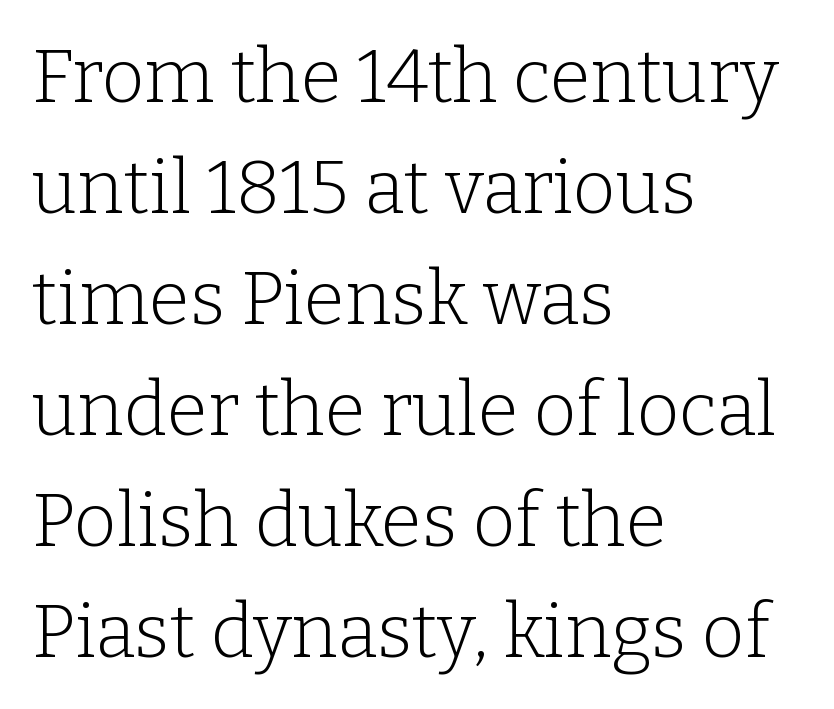
{"serif": "yes", "italic": "no", "bold": "no", "weight": "light", "width": "normal", "stroke_contrast": "low", "x_height": "medium", "monospaced": "no", "underline": "no", "align": "left", "line_spacing": "normal", "line_spacing_ratio": 1.5, "letter_spacing": "normal", "letter_spacing_em": 0.0, "glyph_px": 74}
